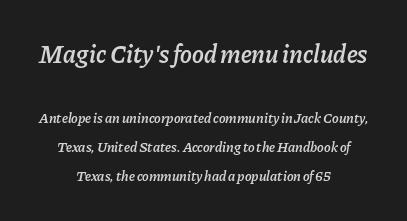
Leftover space on each line is divided equally before and after the words. The block sitting higher on the canvas is the one with enlarged characters. Strokes here are thickened, but only to semibold level. In terms of letterspacing, this is plain default setting. Posture: slanted. A clean baseline with only descenders dipping below it.
